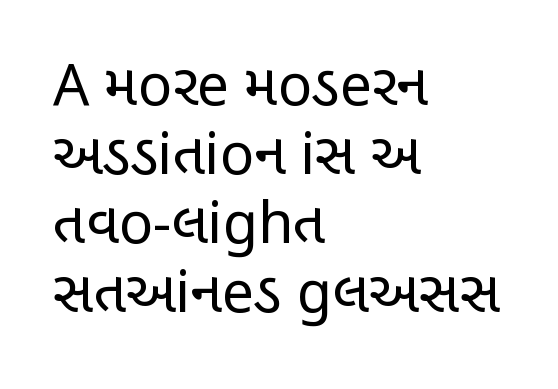
The image shows 57 px regular-weight, condensed sans-serif type, upright; set left-aligned, line spacing 1.21x, normal letter spacing, not underlined; low stroke contrast and a large x-height.
